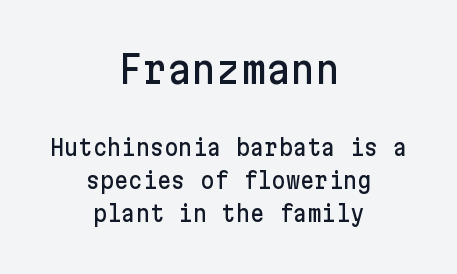
Q: Is the text italic (slanted)? A: No, it is upright.
Q: Is the typeface a serif or a sans-serif typeface? A: Sans-serif.
Q: Is the text underlined? A: No.
Q: How is the paragraph aligned? A: Centered.
Q: Is the spacing between letters normal or unusually wide? A: Normal.
Q: Is the spacing between lines tight, normal or loose? A: Normal.
Q: Which block of text is set in a larger size, the first (top) or the second (bottom)? A: The first (top) one.
Q: Width (condensed, normal, or wide)? A: Normal.
Q: Stroke contrast? A: Low.
Q: x-height? A: Medium.
